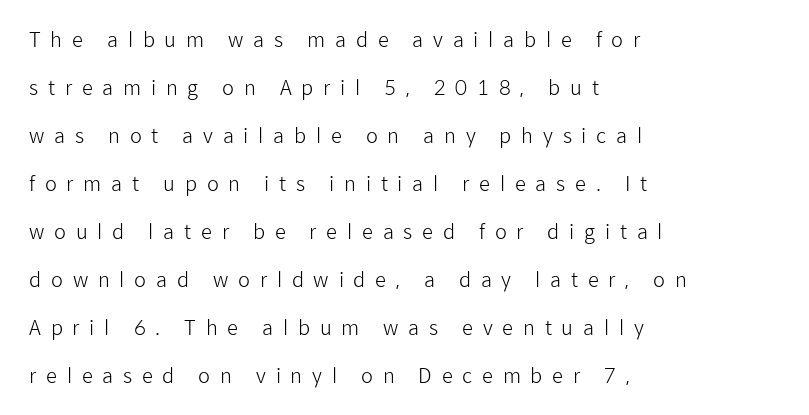
{"italic": "no", "bold": "no", "underline": "no", "align": "left", "line_spacing": "loose", "line_spacing_ratio": 2.4, "letter_spacing": "wide", "letter_spacing_em": 0.49, "glyph_px": 20}
